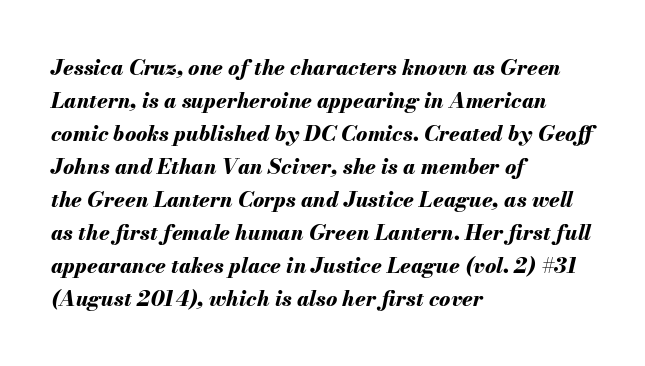
The image shows 21 px bold type, italic (leaning right); set left-aligned, normal line spacing (1.57x), normal letter spacing, not underlined.
